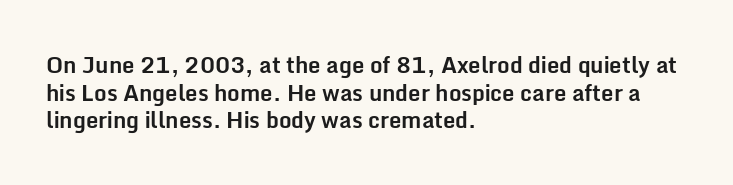
These words are printed bold, with thick strokes throughout. The string is rendered with underlining switched off. What's the leading like? Ordinary, nothing unusual. Tracking value appears to be zero — textbook default spacing. This rendering uses left alignment, leaving the right contour irregular. Every stem runs plumb, perpendicular to the baseline.
